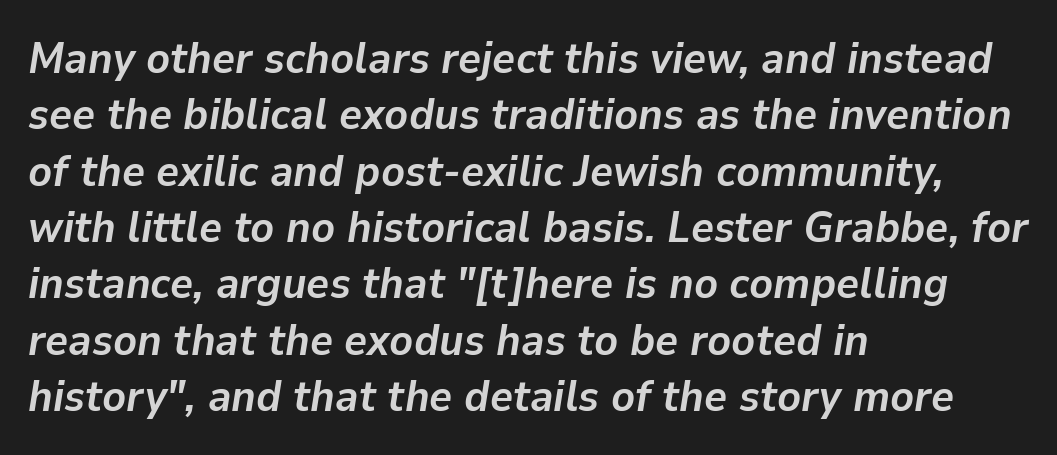
The passage shown has conventional tracking throughout. Evenly set lines give the paragraph a standard silhouette. These lines are rendered in a variable-pitch font. Would a proofreader flag this as italicized? Yes.
